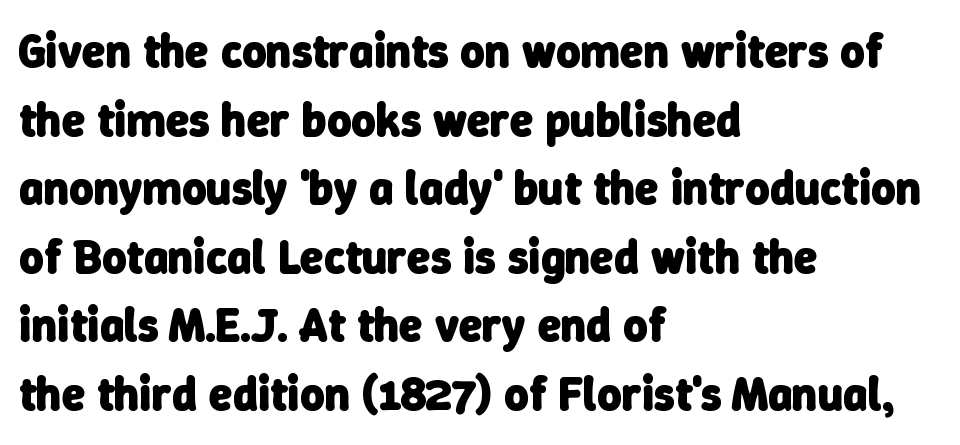
Q: Is the text bold? A: Yes.
Q: Is the typeface a serif or a sans-serif typeface? A: Sans-serif.
Q: Is the text underlined? A: No.
Q: How is the paragraph aligned? A: Left-aligned.
Q: Is the spacing between letters normal or unusually wide? A: Normal.
Q: Is the spacing between lines tight, normal or loose? A: Normal.
Q: Width (condensed, normal, or wide)? A: Normal.
Q: Stroke contrast? A: Low.
Q: x-height? A: Medium.
Q: Monospaced? A: No.
